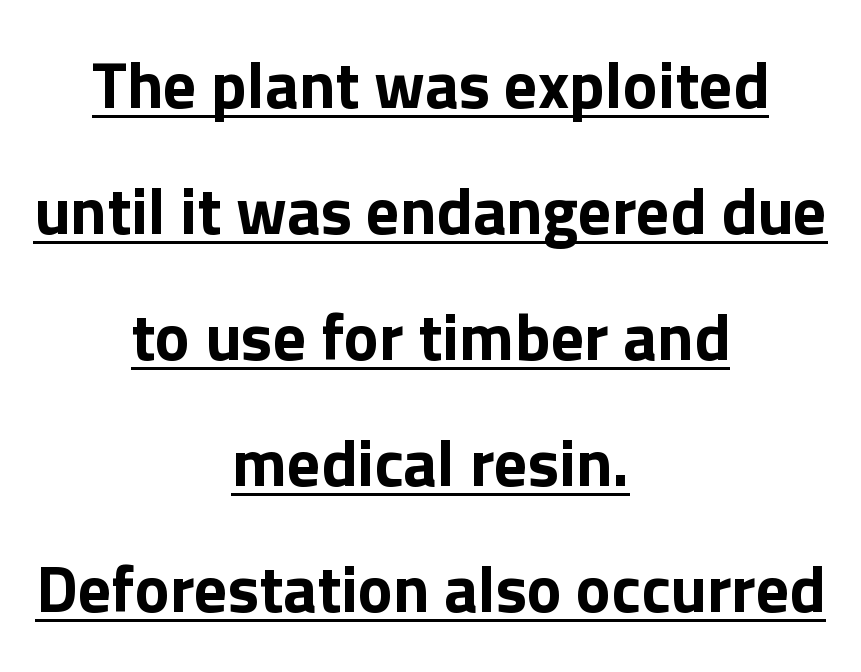
Q: Is the text bold? A: Yes.
Q: Is the text italic (slanted)? A: No, it is upright.
Q: Is the typeface a serif or a sans-serif typeface? A: Sans-serif.
Q: Is the text underlined? A: Yes.
Q: How is the paragraph aligned? A: Centered.
Q: Is the spacing between letters normal or unusually wide? A: Normal.
Q: Is the spacing between lines tight, normal or loose? A: Loose.
Q: Width (condensed, normal, or wide)? A: Normal.
Q: x-height? A: Medium.
Q: Monospaced? A: No.
